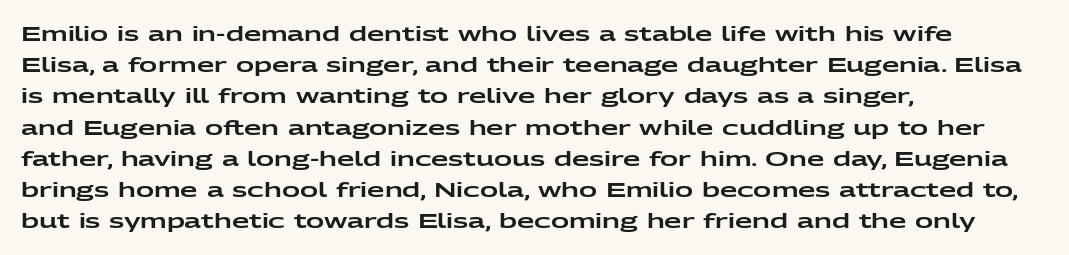
You could call the tracking neutral — neither tight nor loose. No italicization has been applied; the sample stays upright. Just letters on the line, the space beneath them empty. Compared with typical paragraphs, the rows here are spaced about the same.
